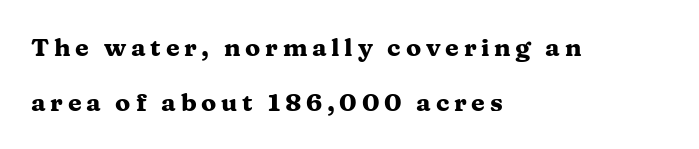
The image shows 25 px bold type, upright; set left-aligned, loose line spacing (2.2x), not underlined.
